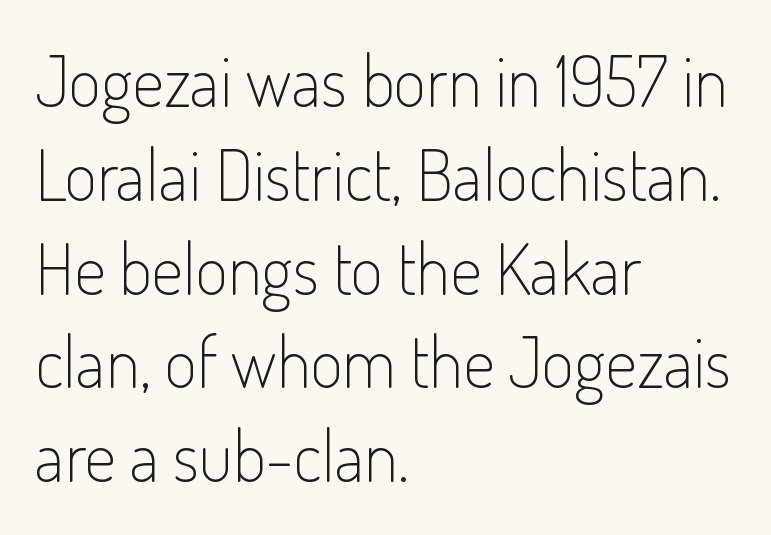
Q: Is the text bold? A: No.
Q: Is the text italic (slanted)? A: No, it is upright.
Q: Is the typeface a serif or a sans-serif typeface? A: Sans-serif.
Q: Is the text underlined? A: No.
Q: How is the paragraph aligned? A: Left-aligned.
Q: Is the spacing between letters normal or unusually wide? A: Normal.
Q: Is the spacing between lines tight, normal or loose? A: Normal.
Q: Width (condensed, normal, or wide)? A: Condensed.
Q: Stroke contrast? A: Low.
Q: x-height? A: Small.
Q: Monospaced? A: No.
